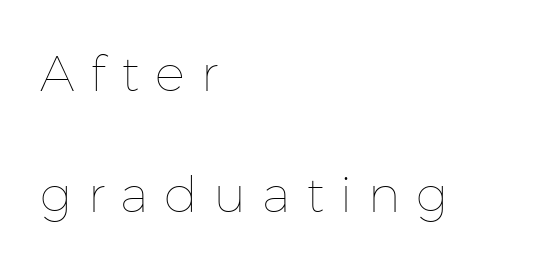
The image shows 50 px thin type, upright; set left-aligned, loose line spacing (2.42x), unusually wide letter spacing (+0.32 em), not underlined; low stroke contrast and a medium x-height.
